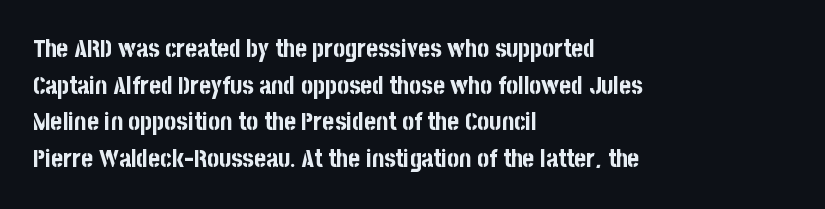
The image shows 25 px bold type, upright; set left-aligned, normal line spacing (1.47x), normal letter spacing, not underlined.
